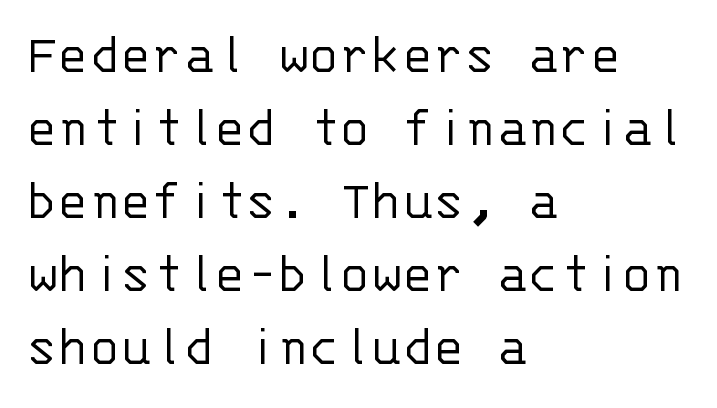
Q: Is the text bold? A: No.
Q: Is the text italic (slanted)? A: No, it is upright.
Q: Is the typeface a serif or a sans-serif typeface? A: Sans-serif.
Q: Is the text underlined? A: No.
Q: How is the paragraph aligned? A: Left-aligned.
Q: Is the spacing between letters normal or unusually wide? A: Normal.
Q: Is the spacing between lines tight, normal or loose? A: Normal.
Q: Width (condensed, normal, or wide)? A: Normal.
Q: Stroke contrast? A: Low.
Q: x-height? A: Large.
Q: Monospaced? A: Yes.
